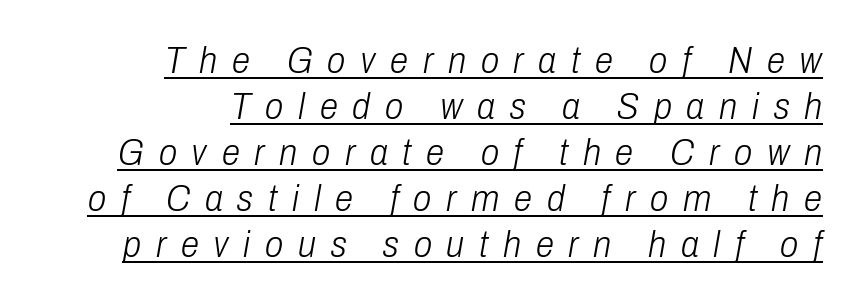
Q: Is the text bold? A: No.
Q: Is the text italic (slanted)? A: Yes, it leans right by about 10 degrees.
Q: Is the text underlined? A: Yes.
Q: How is the paragraph aligned? A: Right-aligned.
Q: Is the spacing between letters normal or unusually wide? A: Unusually wide.
Q: Width (condensed, normal, or wide)? A: Condensed.
Q: Stroke contrast? A: Low.
Q: x-height? A: Medium.
Q: Monospaced? A: No.
